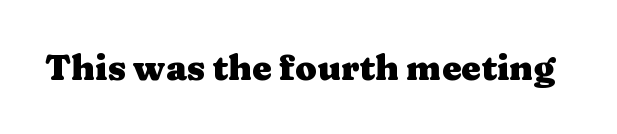
The image shows 35 px heavy, wide serif type, upright; set normal letter spacing, not underlined; medium stroke contrast and a medium x-height.
